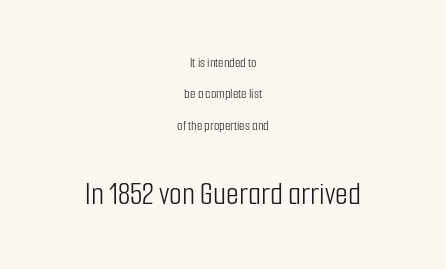
Q: Is the text bold? A: No.
Q: Is the text italic (slanted)? A: No, it is upright.
Q: Is the typeface a serif or a sans-serif typeface? A: Sans-serif.
Q: Is the text underlined? A: No.
Q: How is the paragraph aligned? A: Centered.
Q: Is the spacing between letters normal or unusually wide? A: Normal.
Q: Is the spacing between lines tight, normal or loose? A: Loose.
Q: Which block of text is set in a larger size, the first (top) or the second (bottom)? A: The second (bottom) one.
Q: Width (condensed, normal, or wide)? A: Condensed.
Q: Stroke contrast? A: Low.
Q: x-height? A: Medium.
Q: Monospaced? A: No.
